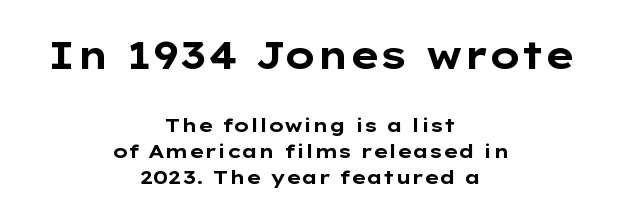
Q: Is the text bold? A: Yes.
Q: Is the text italic (slanted)? A: No, it is upright.
Q: Is the typeface a serif or a sans-serif typeface? A: Sans-serif.
Q: Is the text underlined? A: No.
Q: How is the paragraph aligned? A: Centered.
Q: Is the spacing between letters normal or unusually wide? A: Normal.
Q: Is the spacing between lines tight, normal or loose? A: Normal.
Q: Which block of text is set in a larger size, the first (top) or the second (bottom)? A: The first (top) one.
Q: Width (condensed, normal, or wide)? A: Wide.
Q: Stroke contrast? A: Low.
Q: x-height? A: Medium.
Q: Monospaced? A: No.
